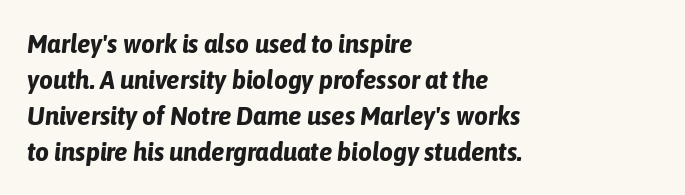
{"italic": "yes", "lean": "right", "slant_degrees": 6, "bold": "yes", "underline": "no", "align": "left", "line_spacing": "normal", "line_spacing_ratio": 1.33, "letter_spacing": "normal", "letter_spacing_em": 0.0, "glyph_px": 27}
